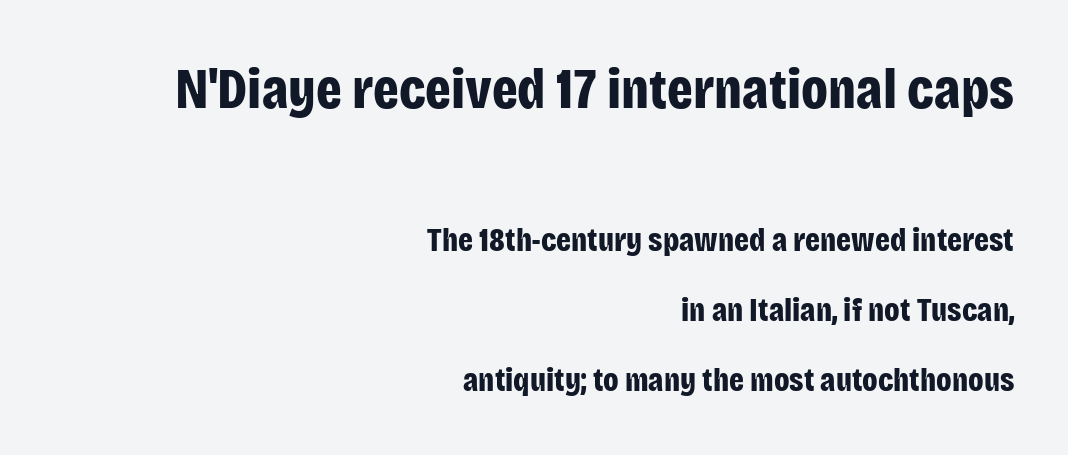
The face used here is a sans, in the tradition of grotesques and geometrics. Tracking value appears to be zero — textbook default spacing. Set as a true bold cut, around the 700 mark. Alignment: flush right.
